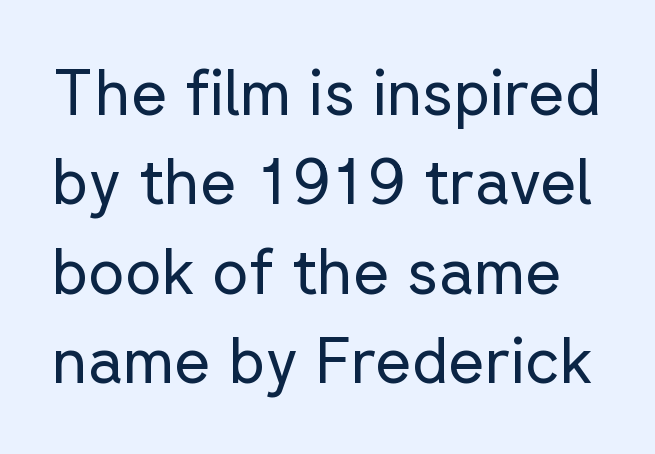
{"serif": "no", "italic": "no", "bold": "no", "weight": "regular", "width": "normal", "stroke_contrast": "low", "x_height": "medium", "monospaced": "no", "underline": "no", "line_spacing": "normal", "line_spacing_ratio": 1.42, "letter_spacing": "normal", "letter_spacing_em": 0.0, "glyph_px": 63}
